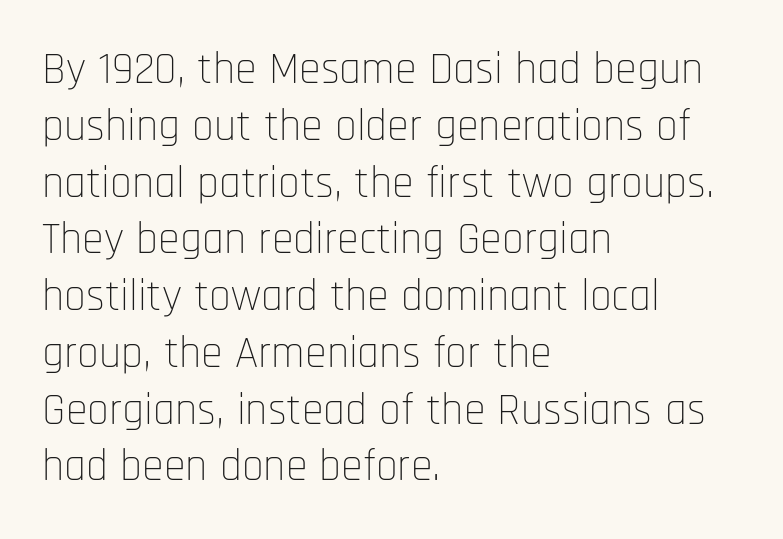
{"serif": "no", "italic": "no", "bold": "no", "weight": "thin", "width": "condensed", "stroke_contrast": "low", "x_height": "large", "monospaced": "no", "underline": "no", "align": "left", "line_spacing": "normal", "line_spacing_ratio": 1.29, "letter_spacing": "normal", "letter_spacing_em": 0.0, "glyph_px": 44}
